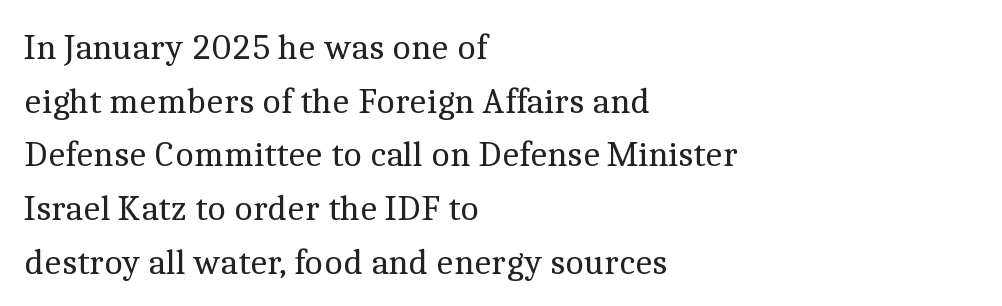
The image shows 36 px regular-weight serif type, upright; set left-aligned, normal line spacing (1.49x), normal letter spacing, not underlined; a medium x-height.
